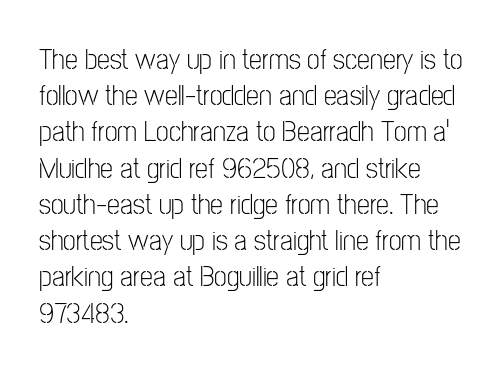
The image shows 29 px light, condensed sans-serif type, upright; set left-aligned, normal line spacing (1.25x), normal letter spacing, not underlined; low stroke contrast and a medium x-height.
